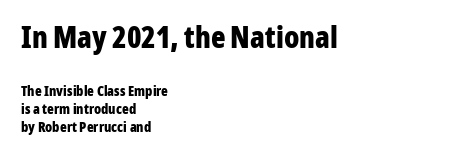
{"serif": "no", "italic": "no", "bold": "yes", "weight": "bold", "width": "condensed", "stroke_contrast": "low", "x_height": "medium", "monospaced": "no", "underline": "no", "align": "left", "line_spacing": "normal", "line_spacing_ratio": 1.28, "letter_spacing": "normal", "letter_spacing_em": 0.0, "larger_block": "first", "size_ratio": 2.14, "glyph_px": 30}
